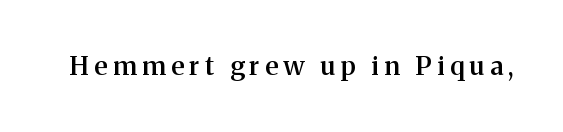
The image shows 26 px text type, upright; set unusually wide letter spacing (+0.21 em), not underlined.
